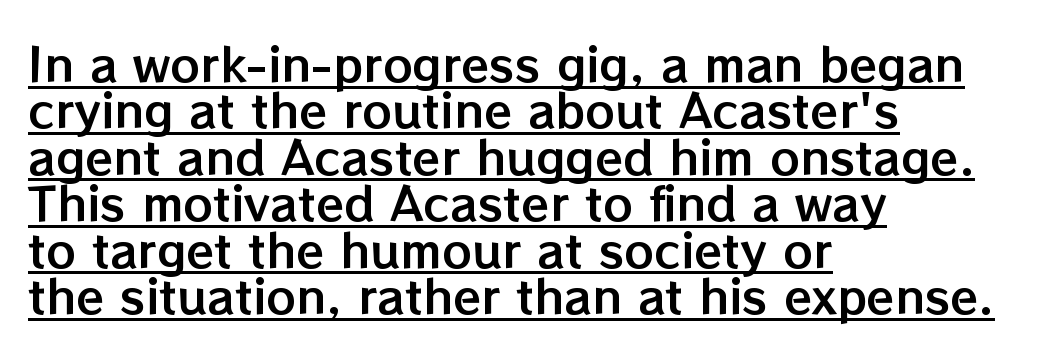
The image shows 46 px text type, upright; set left-aligned, tight line spacing (1.01x), normal letter spacing, underlined; low stroke contrast and a medium x-height.
